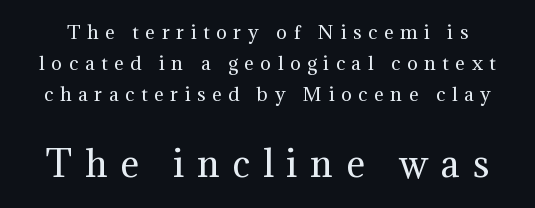
{"serif": "yes", "italic": "no", "bold": "no", "weight": "regular", "width": "normal", "stroke_contrast": "medium", "x_height": "medium", "monospaced": "no", "underline": "no", "line_spacing_ratio": 1.71, "letter_spacing": "wide", "letter_spacing_em": 0.37, "larger_block": "second", "size_ratio": 1.94, "glyph_px": 35}
